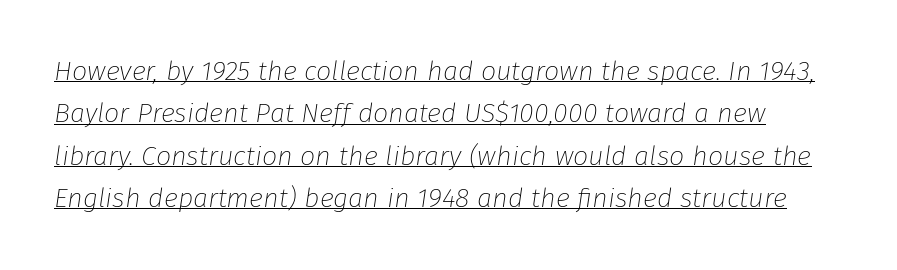
The image shows 27 px text type, italic (leaning right); set normal line spacing (1.57x), normal letter spacing, underlined.
